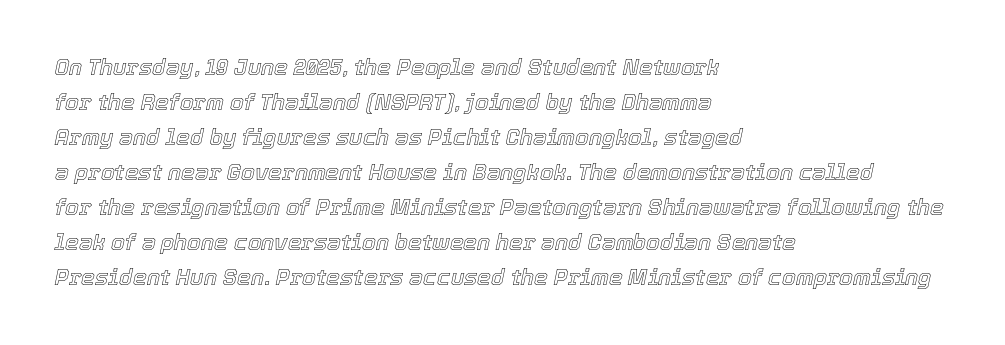
{"italic": "yes", "lean": "right", "slant_degrees": 12, "underline": "no", "align": "left", "line_spacing": "normal", "line_spacing_ratio": 1.59, "letter_spacing": "normal", "letter_spacing_em": 0.0, "glyph_px": 22}
